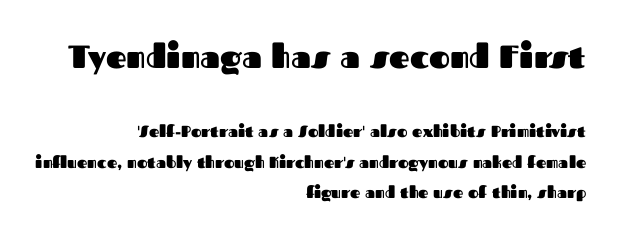
{"serif": "no", "italic": "no", "bold": "yes", "weight": "heavy", "width": "normal", "stroke_contrast": "medium", "x_height": "medium", "monospaced": "no", "underline": "no", "align": "right", "line_spacing": "loose", "line_spacing_ratio": 1.9, "letter_spacing": "normal", "letter_spacing_em": 0.0, "larger_block": "first", "size_ratio": 2.0, "glyph_px": 32}
